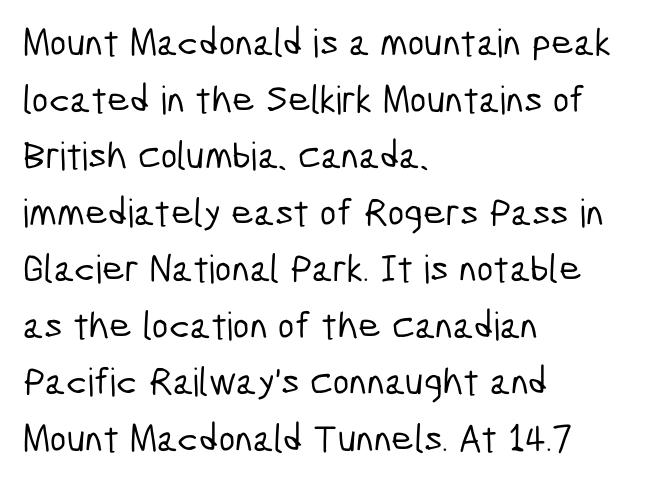
The image shows 39 px condensed sans-serif type; set left-aligned, normal line spacing (1.45x), normal letter spacing, not underlined; low stroke contrast and a medium x-height.
